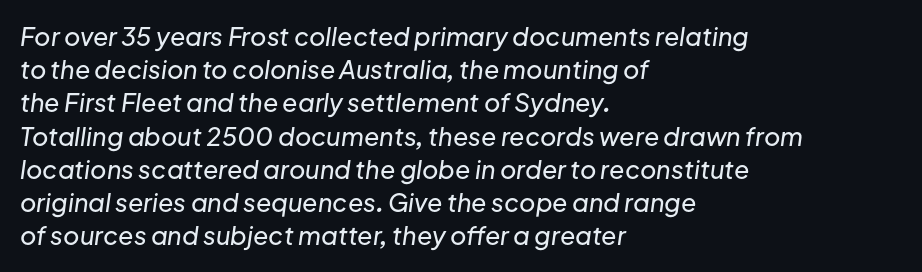
The lines in this sample share a left origin and differ only in where they stop. Letters rest on an invisible, unmarked baseline. A normal amount of white space separates one row of letters from the next. The passage shown leans; its letterforms are oblique. Nothing unusual about the tracking: characters are spaced as the font intends.
